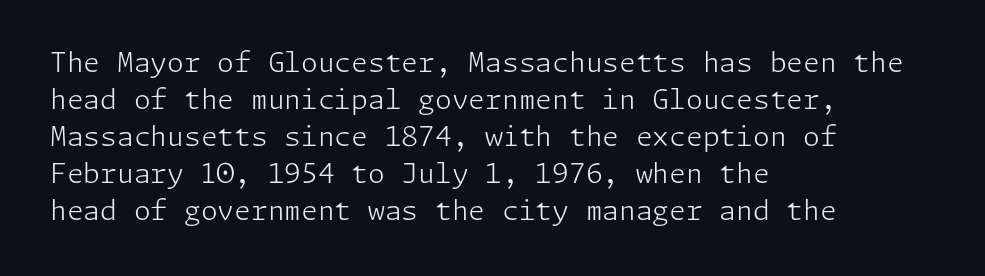
The image shows 27 px text type, upright; set left-aligned, normal line spacing (1.37x), normal letter spacing, not underlined.
